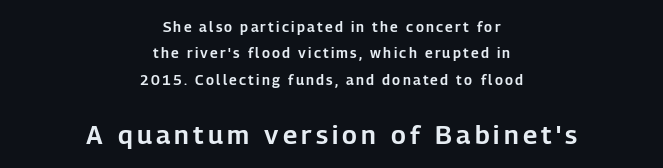
Descenders are the only things crossing below the line. The rag falls on both sides of this text block equally. Bigger letters appear in the bottom chunk; the top chunk is reduced. When letters stand straight like this, we call the style roman or upright.
